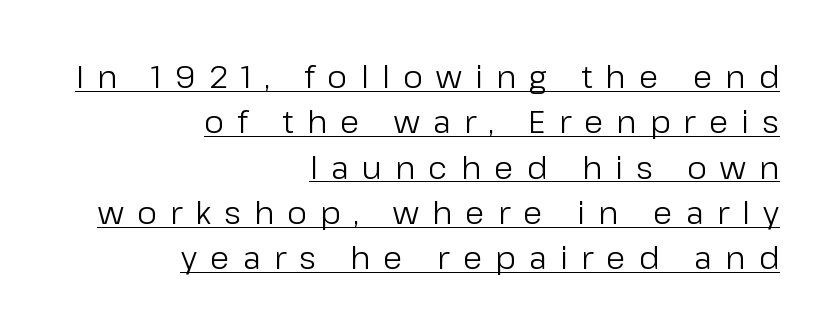
Look at the tracking — it's clearly loosened, letters drifting apart. Heft: none added — not bold. Italic? Not at all — the glyphs are vertical. Proportional: the letters do not fall into vertical columns.
